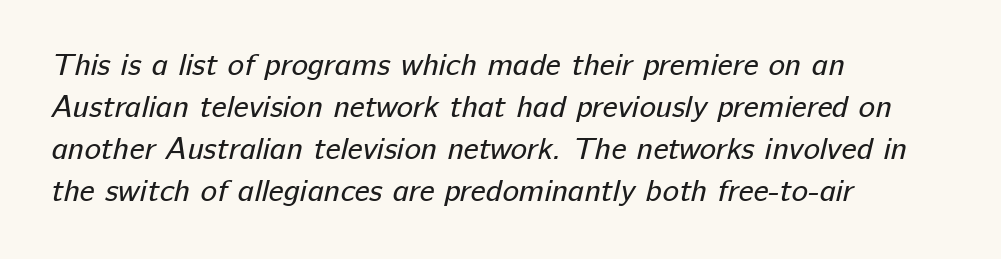
Q: Is the text bold? A: No.
Q: Is the typeface a serif or a sans-serif typeface? A: Sans-serif.
Q: Is the text underlined? A: No.
Q: How is the paragraph aligned? A: Left-aligned.
Q: Is the spacing between letters normal or unusually wide? A: Normal.
Q: Is the spacing between lines tight, normal or loose? A: Normal.
Q: Width (condensed, normal, or wide)? A: Normal.
Q: Stroke contrast? A: Low.
Q: x-height? A: Medium.
Q: Monospaced? A: No.
